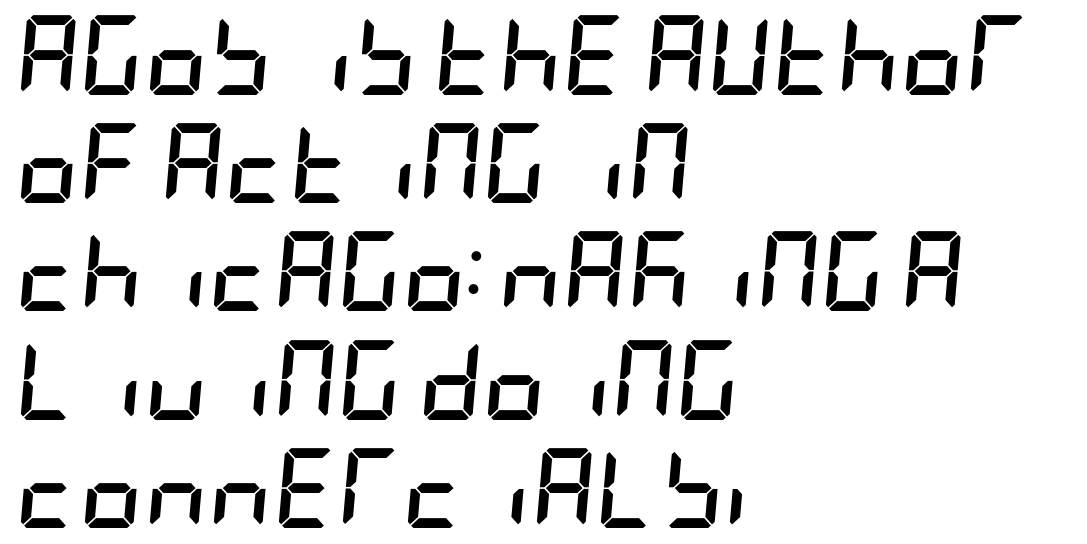
Students, observe: this is what conventionally led text looks like. Students, this is bold: see how much ink each stroke carries. The passage is arranged the way most books set body copy — flush left. Rendered with sloped, italic letterforms. No extra tracking has been applied to these lines.
